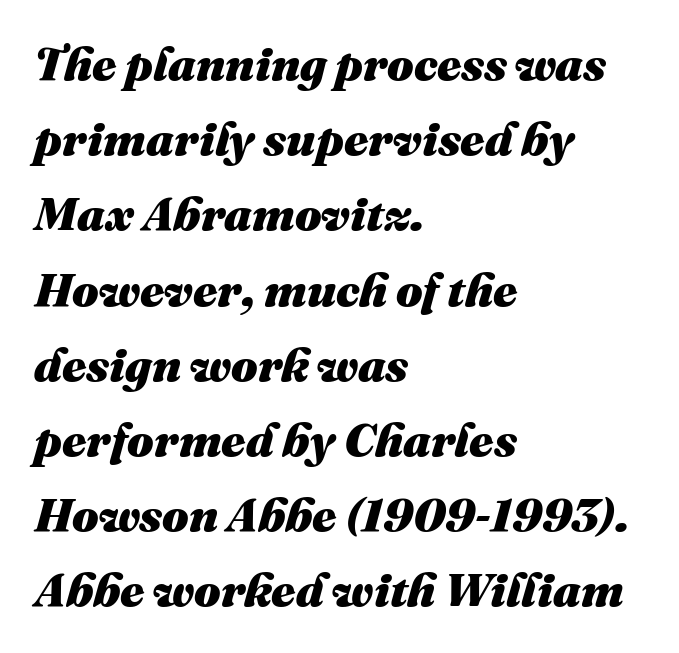
Is this a fixed-width face? No — the glyphs have proportional, varying widths. Compared with an ordinary text face, these strokes are far heavier — a full bold. Whoever set this chose a conventional vertical rhythm. A clean baseline with only descenders dipping below it.
